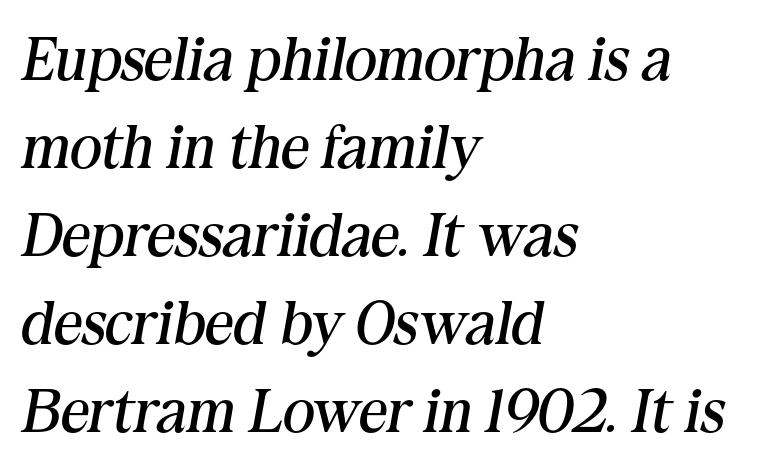
Q: Is the text bold? A: No.
Q: Is the text italic (slanted)? A: Yes, it leans right by about 10 degrees.
Q: Is the typeface a serif or a sans-serif typeface? A: Serif.
Q: Is the text underlined? A: No.
Q: How is the paragraph aligned? A: Left-aligned.
Q: Is the spacing between letters normal or unusually wide? A: Normal.
Q: Is the spacing between lines tight, normal or loose? A: Normal.
Q: Width (condensed, normal, or wide)? A: Normal.
Q: Stroke contrast? A: Medium.
Q: x-height? A: Medium.
Q: Monospaced? A: No.
